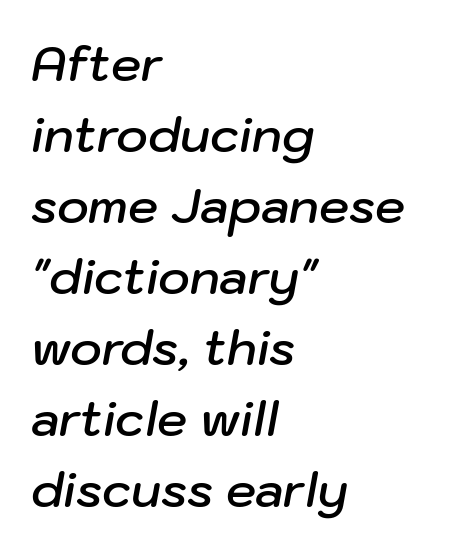
The rendering applies a slant to the glyphs. Horizontal alignment here is leftward, the default for most running prose. Leading: standard. Does extra space separate the letters? No, they use regular spacing.
